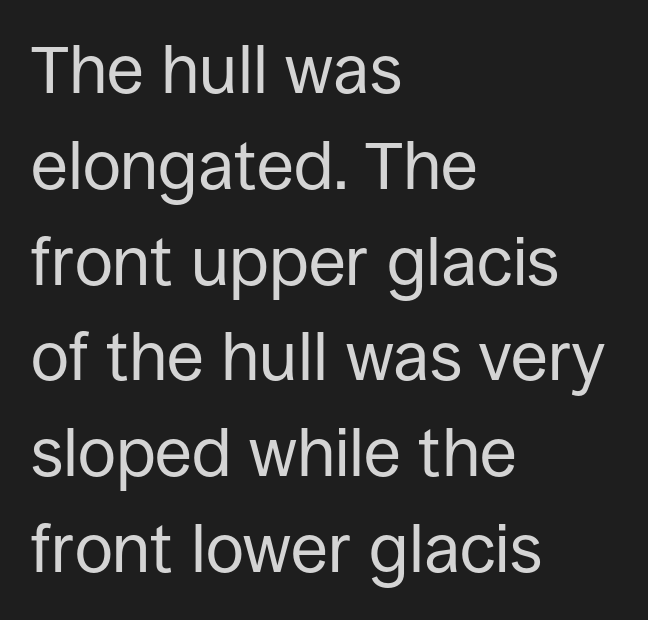
Spacing between characters is what you'd get straight out of the box. All the whitespace from short lines collects on the right. I'd call this a sans setting — the letters go barefoot. Each new line begins a customary step beneath the previous one. Underlining? Definitely not there. Ink coverage per letter is moderate at most.
